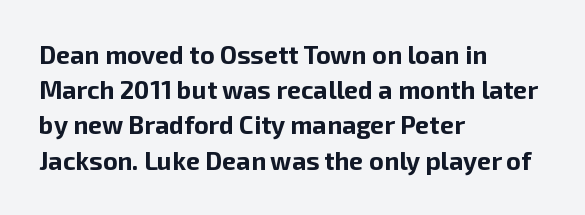
The image shows 25 px bold type, upright; set left-aligned, normal line spacing (1.41x), normal letter spacing, not underlined.
